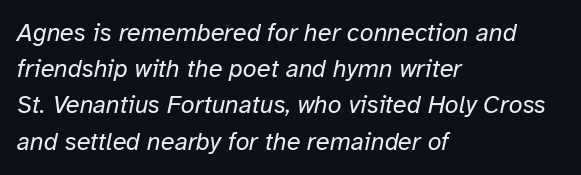
{"italic": "yes", "lean": "right", "slant_degrees": 12, "bold": "no", "underline": "no", "align": "left", "line_spacing": "normal", "line_spacing_ratio": 1.45, "letter_spacing": "normal", "letter_spacing_em": 0.0, "glyph_px": 25}
